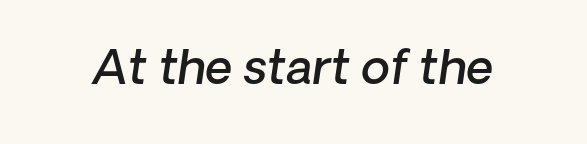
Nobody touched the tracking dial on this one. The glyphs have the mass of a demibold cut, below bold. No feet cap the strokes, marking this as sans-serif type. A clean baseline with only descenders dipping below it. Here the designer chose a conventional face with non-uniform glyph widths.
